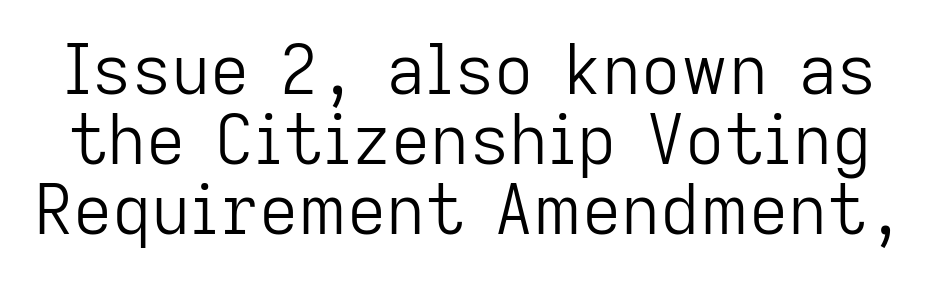
Honestly, the rows look squashed on top of each other. On a weight scale, this lands at 450 or below. Each letter keeps its own natural width here, so spacing adapts to shape. Underline: absent.
